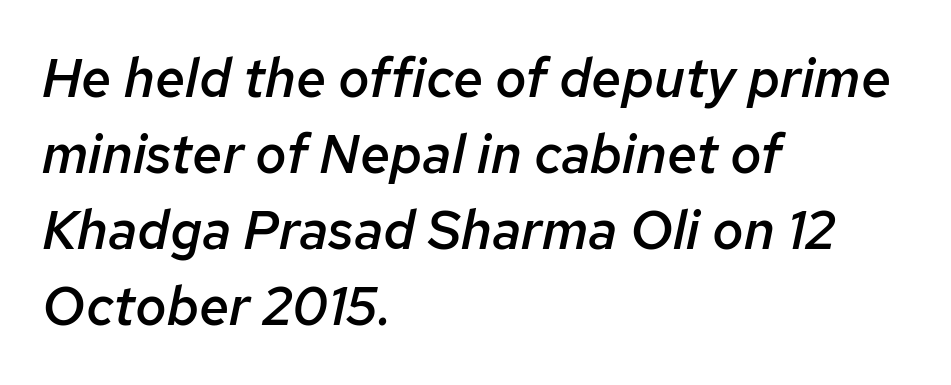
The image shows 54 px semibold type, italic (leaning right); set left-aligned, normal line spacing (1.41x), normal letter spacing, not underlined; low stroke contrast and a medium x-height.
